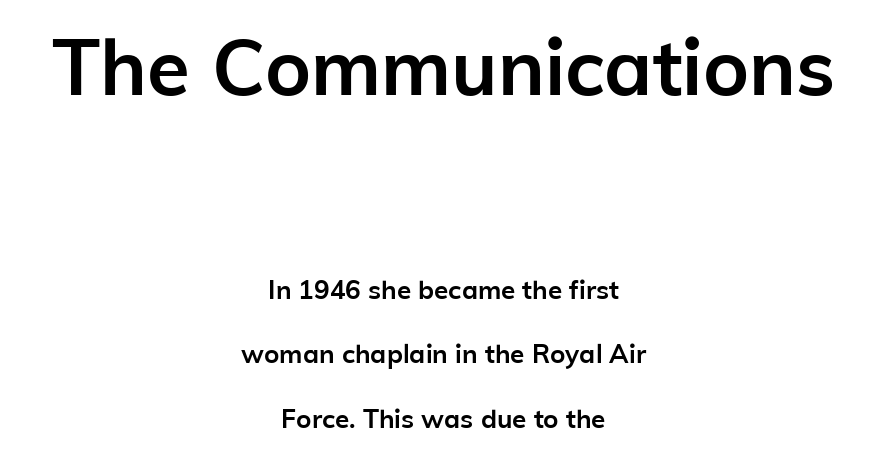
Centered paragraph, ragged on both sides. The font family rendered here belongs to the sans-serif group. Think of a printed novel: that variable character pitch is what you see here. Weight: bold. In terms of leading, this rendering errs on the spacious side.
